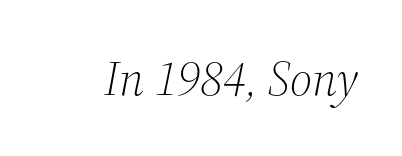
The image shows 49 px light serif type, italic (leaning right); set normal letter spacing, not underlined; medium stroke contrast and a medium x-height.
